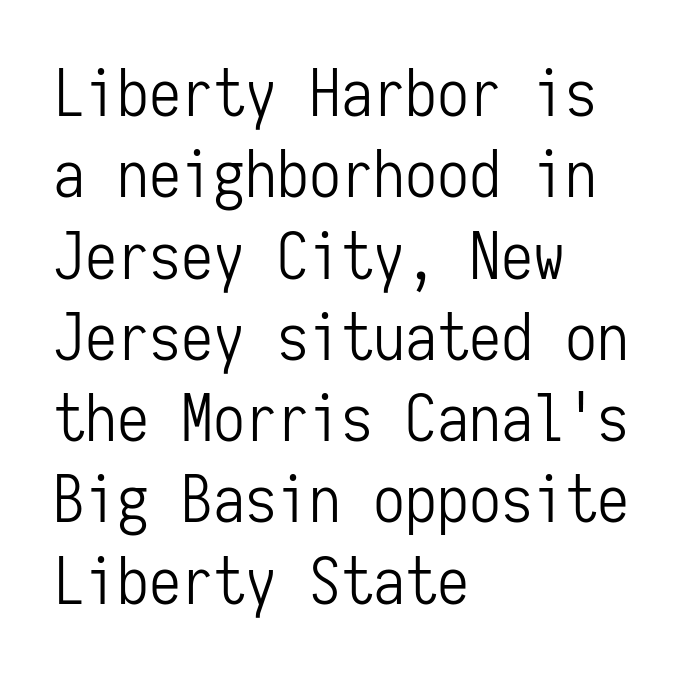
Q: Is the text bold? A: No.
Q: Is the text italic (slanted)? A: No, it is upright.
Q: Is the typeface a serif or a sans-serif typeface? A: Sans-serif.
Q: Is the text underlined? A: No.
Q: How is the paragraph aligned? A: Left-aligned.
Q: Is the spacing between letters normal or unusually wide? A: Normal.
Q: Is the spacing between lines tight, normal or loose? A: Normal.
Q: Width (condensed, normal, or wide)? A: Condensed.
Q: Stroke contrast? A: Low.
Q: x-height? A: Medium.
Q: Monospaced? A: Yes.
